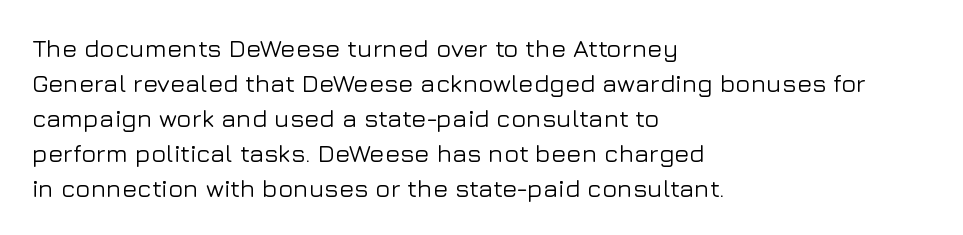
Q: Is the text italic (slanted)? A: No, it is upright.
Q: Is the text underlined? A: No.
Q: How is the paragraph aligned? A: Left-aligned.
Q: Is the spacing between letters normal or unusually wide? A: Normal.
Q: Is the spacing between lines tight, normal or loose? A: Normal.
